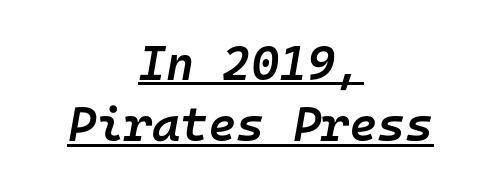
Look at the stroke-to-counter ratio: somewhat heavy, a semibold. This is oblique type, the kind used for emphasis or titles. Note the uniform advance width — an 'i' takes as much space as an 'm'. Somebody hit Ctrl+U on this one — the words are underlined. Reading down the block, each line starts at a different indent, mirrored at its end. Between one letter and the next there's only the usual sliver of space.
